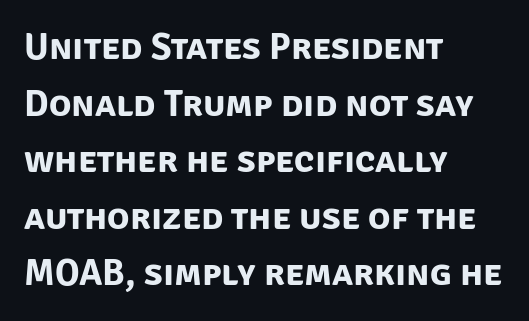
{"serif": "no", "bold": "yes", "weight": "bold", "width": "normal", "stroke_contrast": "low", "x_height": "large", "monospaced": "no", "underline": "no", "align": "left", "line_spacing": "normal", "line_spacing_ratio": 1.53, "letter_spacing": "normal", "letter_spacing_em": 0.0, "glyph_px": 37}
